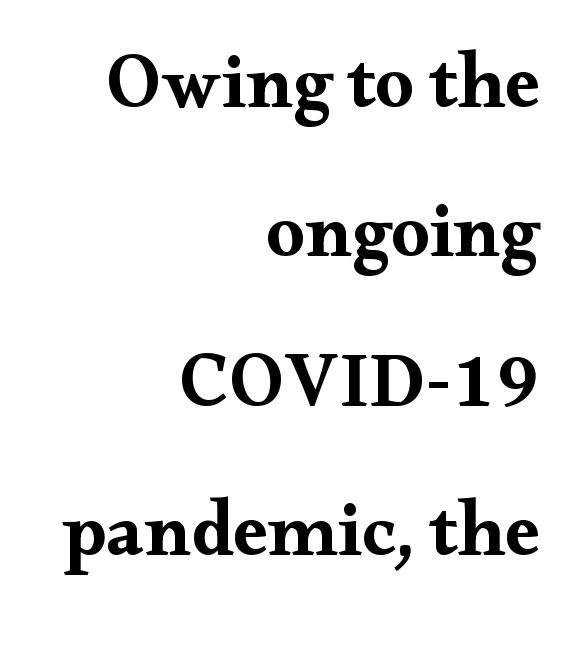
{"serif": "yes", "italic": "no", "bold": "yes", "weight": "bold", "width": "wide", "stroke_contrast": "medium", "x_height": "small", "monospaced": "no", "underline": "no", "align": "right", "line_spacing": "loose", "line_spacing_ratio": 1.94, "letter_spacing": "normal", "letter_spacing_em": 0.0, "glyph_px": 77}
